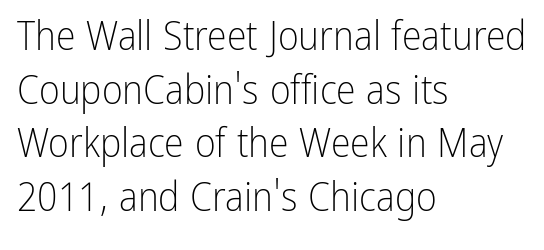
Q: Is the text bold? A: No.
Q: Is the text italic (slanted)? A: No, it is upright.
Q: Is the typeface a serif or a sans-serif typeface? A: Sans-serif.
Q: Is the text underlined? A: No.
Q: How is the paragraph aligned? A: Left-aligned.
Q: Is the spacing between letters normal or unusually wide? A: Normal.
Q: Is the spacing between lines tight, normal or loose? A: Normal.
Q: Width (condensed, normal, or wide)? A: Condensed.
Q: Stroke contrast? A: Low.
Q: x-height? A: Medium.
Q: Monospaced? A: No.
